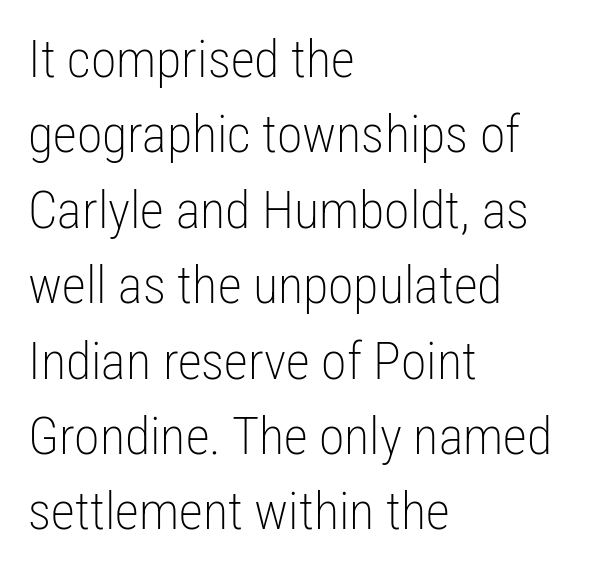
These lines stack with their left ends in a neat column. The letterforms sit shoulder to shoulder at normal distance. Rows of type keep a routine distance in the vertical direction. The letterforms sit at book weight or below. The rendering uses natural spacing where letterforms have individual widths.
